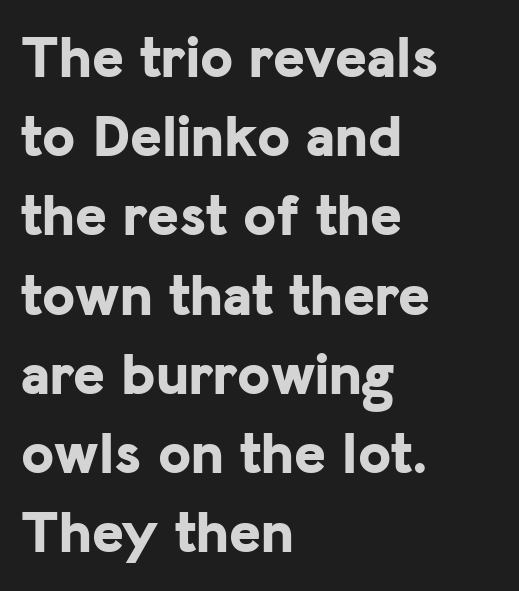
Q: Is the text bold? A: Yes.
Q: Is the text italic (slanted)? A: No, it is upright.
Q: Is the typeface a serif or a sans-serif typeface? A: Sans-serif.
Q: Is the text underlined? A: No.
Q: How is the paragraph aligned? A: Left-aligned.
Q: Is the spacing between letters normal or unusually wide? A: Normal.
Q: Is the spacing between lines tight, normal or loose? A: Normal.
Q: Width (condensed, normal, or wide)? A: Normal.
Q: Stroke contrast? A: Low.
Q: x-height? A: Medium.
Q: Monospaced? A: No.
